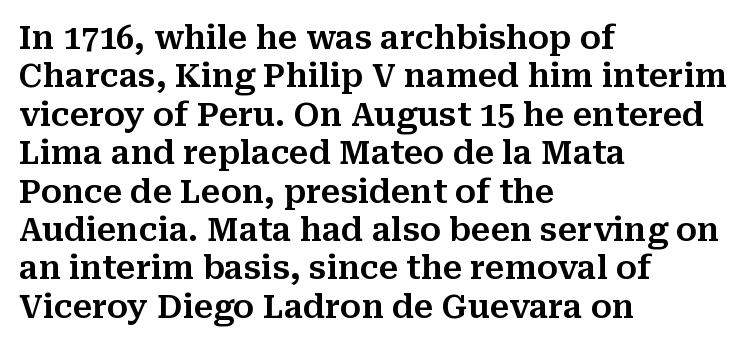
The image shows 32 px serif type, upright; set left-aligned, line spacing 1.2x, normal letter spacing, not underlined; medium stroke contrast and a medium x-height.
